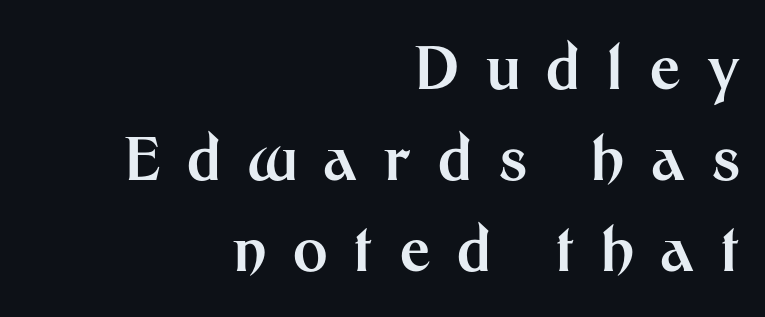
Every stem runs plumb, perpendicular to the baseline. One glance says typical: line gaps are just what's usual. This sample has the flowing, uneven cadence of proportional lettering. The rendering shows plain stroke endings on the letterforms — a sans-serif design. Short note: letters widely spaced. Compared with a flush-left layout, this one pins lines to the opposite, right side.
